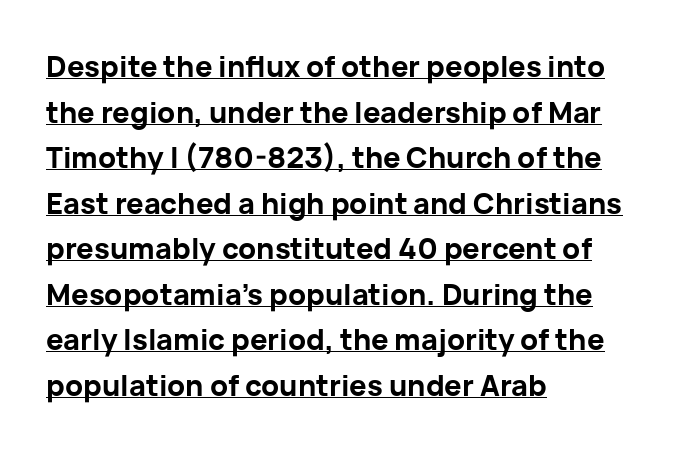
{"serif": "no", "italic": "no", "bold": "yes", "weight": "bold", "width": "normal", "stroke_contrast": "low", "x_height": "medium", "monospaced": "no", "underline": "yes", "align": "left", "line_spacing": "normal", "line_spacing_ratio": 1.57, "letter_spacing": "normal", "letter_spacing_em": 0.0, "glyph_px": 29}
